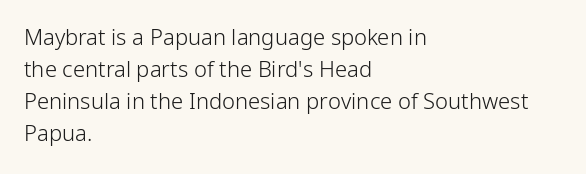
{"italic": "no", "bold": "no", "underline": "no", "align": "left", "line_spacing": "normal", "line_spacing_ratio": 1.45, "letter_spacing": "normal", "letter_spacing_em": 0.0, "glyph_px": 22}
